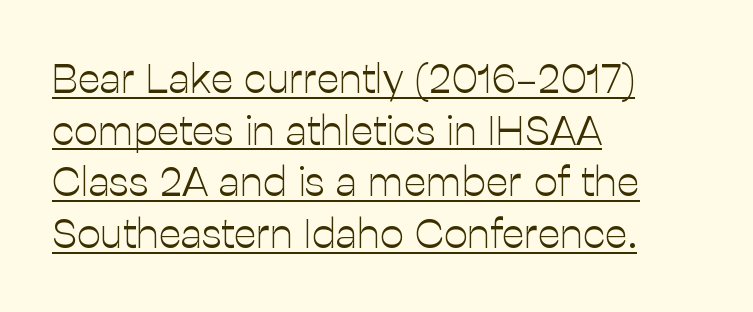
Decoration check: the copy is underlined. Reading down the block, your eye returns to a fixed left position each line. Think of a printed novel: that variable character pitch is what you see here. The designer went with a sans here, leaving each stem footless.
